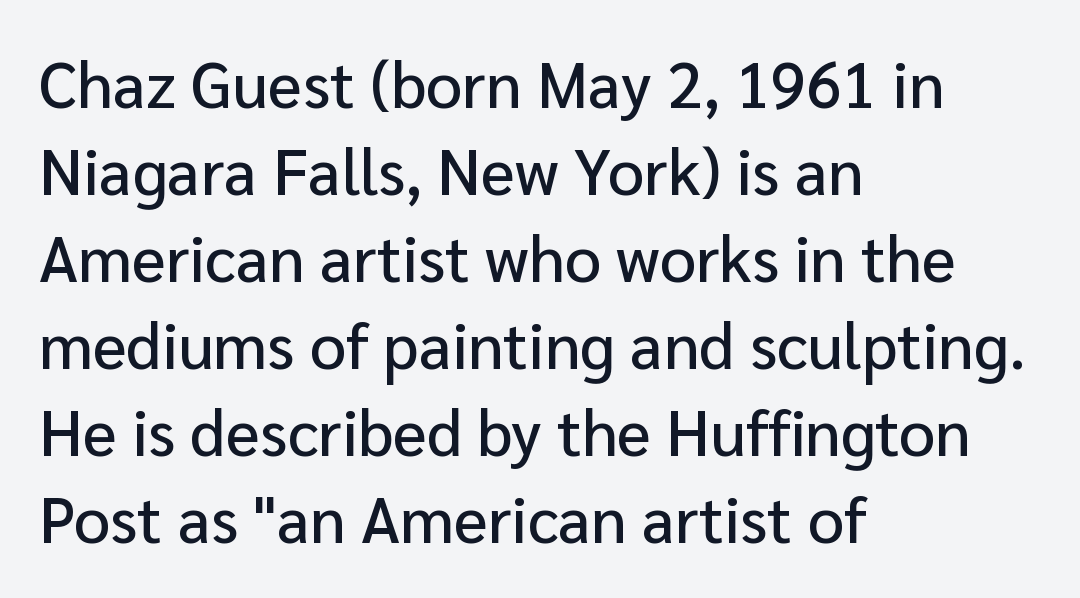
The image shows 64 px sans-serif type, upright; set left-aligned, normal line spacing (1.36x), normal letter spacing, not underlined; low stroke contrast and a medium x-height.
